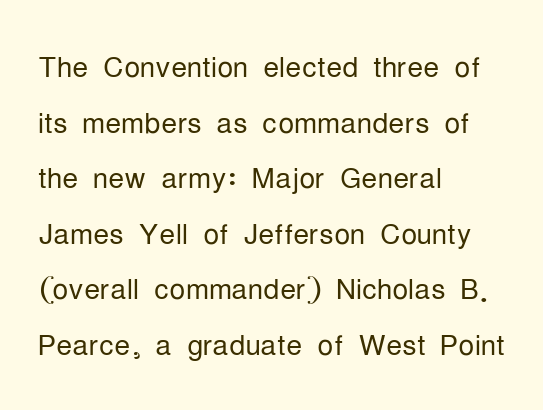
Students, note that the glyphs here touch the page at normal intervals. The paragraph shown leans on its left margin. Type style note: lacks serifs. You can tell it's not italic because the verticals are truly vertical. Nothing heavy about these letters — not bold at all. These lines sit exactly where default settings would place them.
